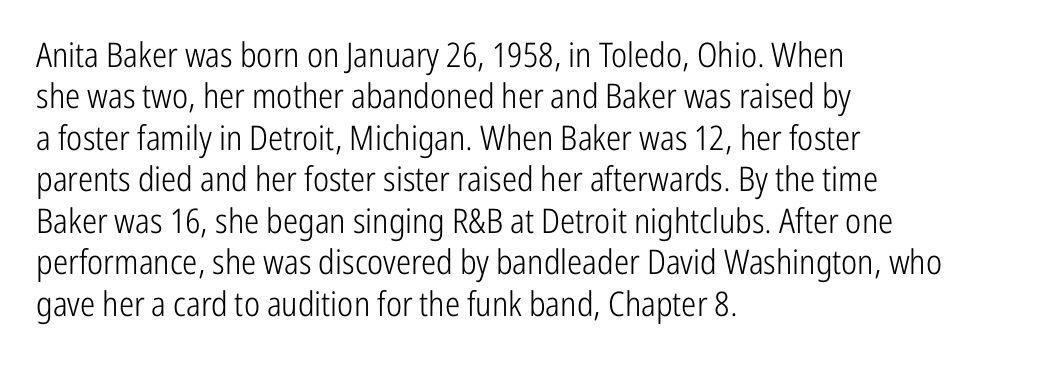
{"serif": "no", "italic": "no", "bold": "no", "weight": "light", "width": "condensed", "stroke_contrast": "low", "x_height": "medium", "monospaced": "no", "underline": "no", "align": "left", "line_spacing_ratio": 1.22, "letter_spacing": "normal", "letter_spacing_em": 0.0, "glyph_px": 34}
